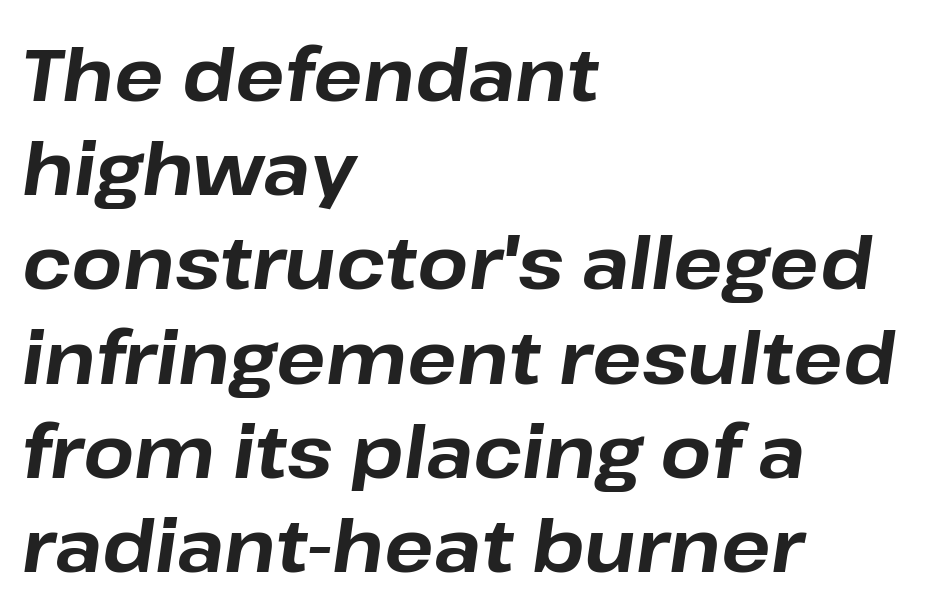
One-word summary of the alignment: left. Heavy, bold letterforms. Proportional: the letters do not fall into vertical columns. Plain, unruled lines of type.
